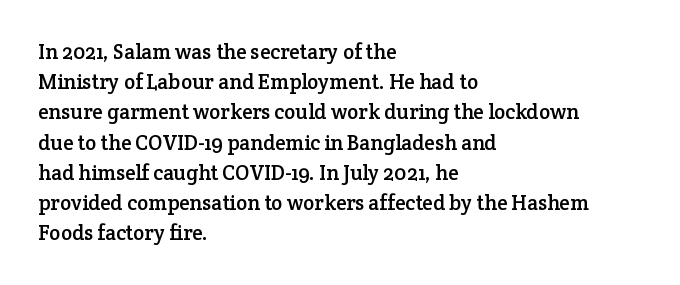
The lines sit at an ordinary, default distance from one another. In terms of posture, this sample is upright. What stands out about the letter spacing? Nothing — it is the standard amount. Leftover space on each line is placed entirely after the last word. Check the space under the baseline: it is left empty.
